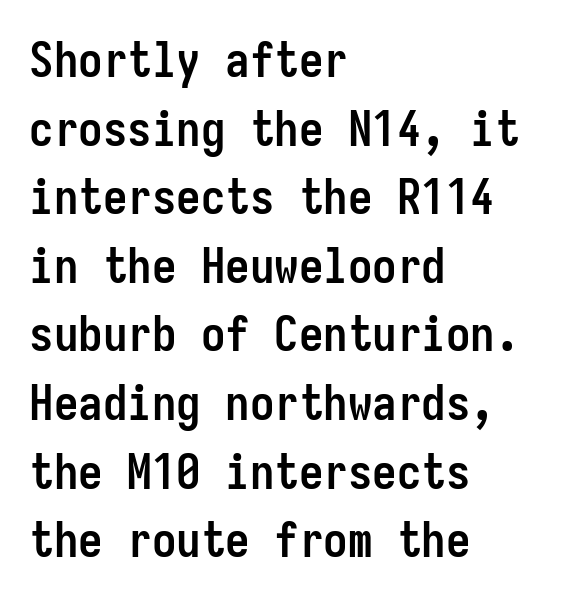
{"serif": "no", "italic": "no", "bold": "yes", "weight": "semibold", "width": "condensed", "stroke_contrast": "low", "x_height": "medium", "monospaced": "yes", "underline": "no", "align": "left", "line_spacing": "normal", "line_spacing_ratio": 1.4, "letter_spacing": "normal", "letter_spacing_em": 0.0, "glyph_px": 49}
